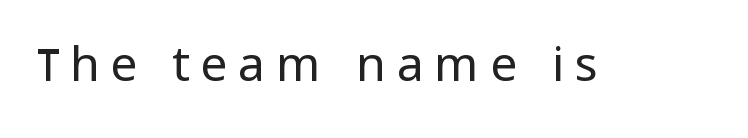
Weight class: somewhere from thin through regular. A typesetter would label this face a sans. These lines are rendered in a variable-pitch font. Rendered with straight, roman letterforms.
